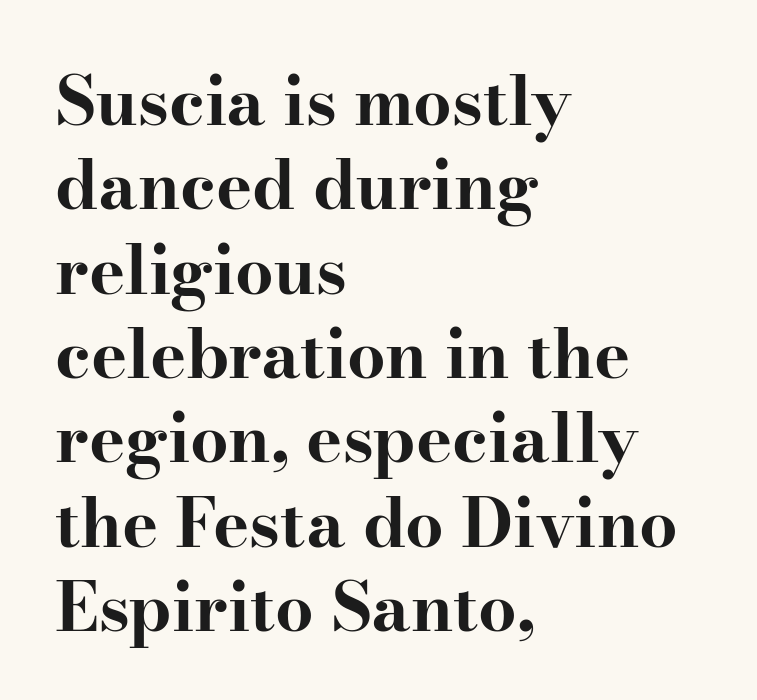
Q: Is the text bold? A: Yes.
Q: Is the text italic (slanted)? A: No, it is upright.
Q: Is the typeface a serif or a sans-serif typeface? A: Serif.
Q: Is the text underlined? A: No.
Q: How is the paragraph aligned? A: Left-aligned.
Q: Is the spacing between letters normal or unusually wide? A: Normal.
Q: Width (condensed, normal, or wide)? A: Wide.
Q: Stroke contrast? A: High.
Q: x-height? A: Small.
Q: Monospaced? A: No.
